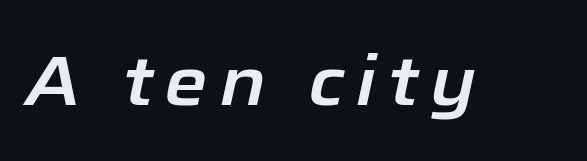
{"italic": "yes", "lean": "right", "slant_degrees": 12, "width": "normal", "stroke_contrast": "low", "x_height": "medium", "monospaced": "no", "underline": "no", "glyph_px": 70}
